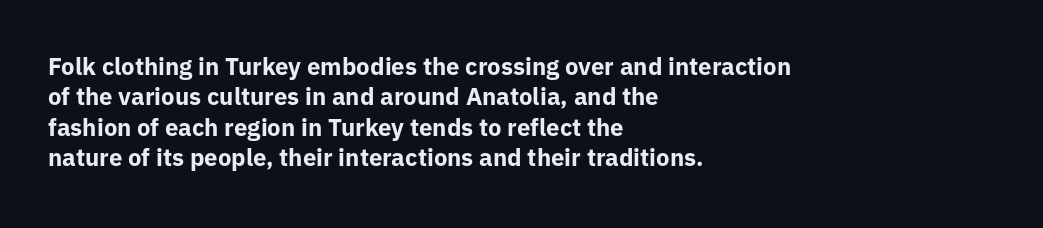
{"italic": "no", "bold": "yes", "underline": "no", "align": "left", "line_spacing": "normal", "line_spacing_ratio": 1.27, "letter_spacing": "normal", "letter_spacing_em": 0.0, "glyph_px": 24}
